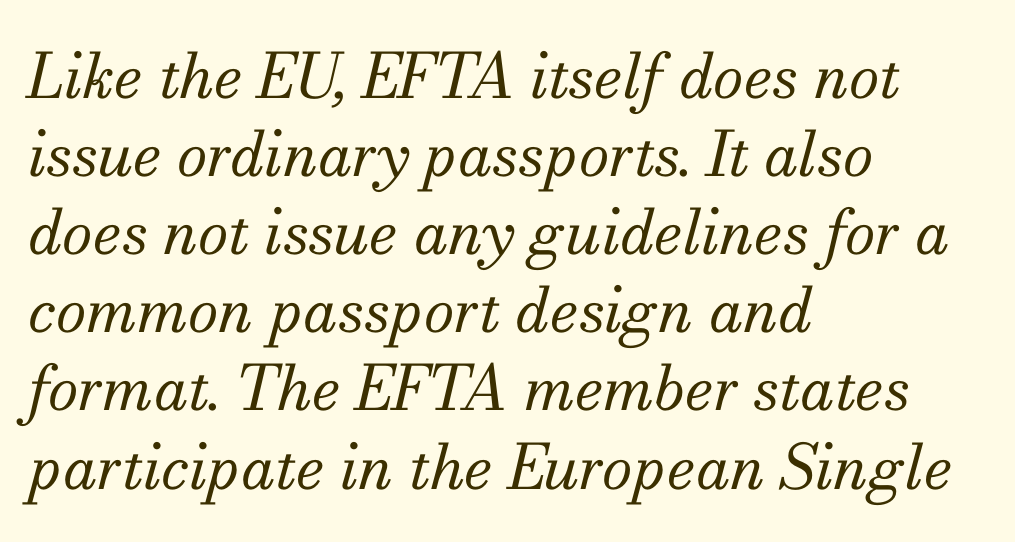
Q: Is the text bold? A: No.
Q: Is the text italic (slanted)? A: Yes, it leans right by about 13 degrees.
Q: Is the typeface a serif or a sans-serif typeface? A: Serif.
Q: Is the text underlined? A: No.
Q: How is the paragraph aligned? A: Left-aligned.
Q: Is the spacing between letters normal or unusually wide? A: Normal.
Q: Is the spacing between lines tight, normal or loose? A: Normal.
Q: Width (condensed, normal, or wide)? A: Normal.
Q: Stroke contrast? A: Medium.
Q: x-height? A: Small.
Q: Monospaced? A: No.
